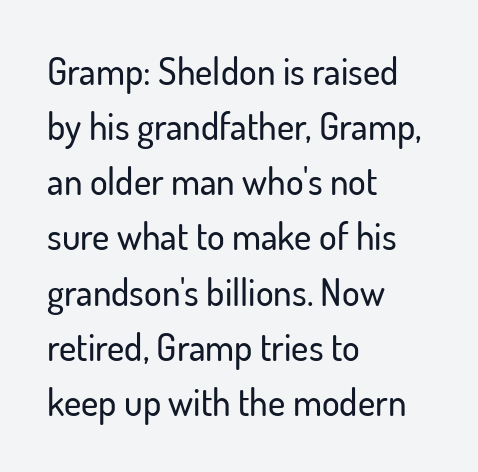
The image shows 37 px sans-serif type, upright; set left-aligned, normal line spacing (1.49x), normal letter spacing, not underlined; low stroke contrast and a small x-height.
